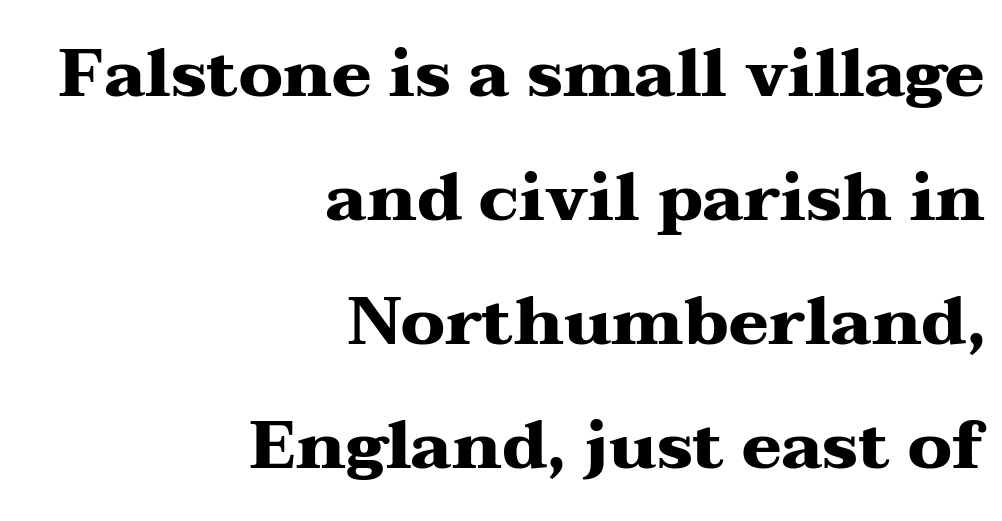
The image shows 67 px heavy, wide serif type, upright; set right-aligned, line spacing 1.85x, normal letter spacing, not underlined; medium stroke contrast and a medium x-height.
